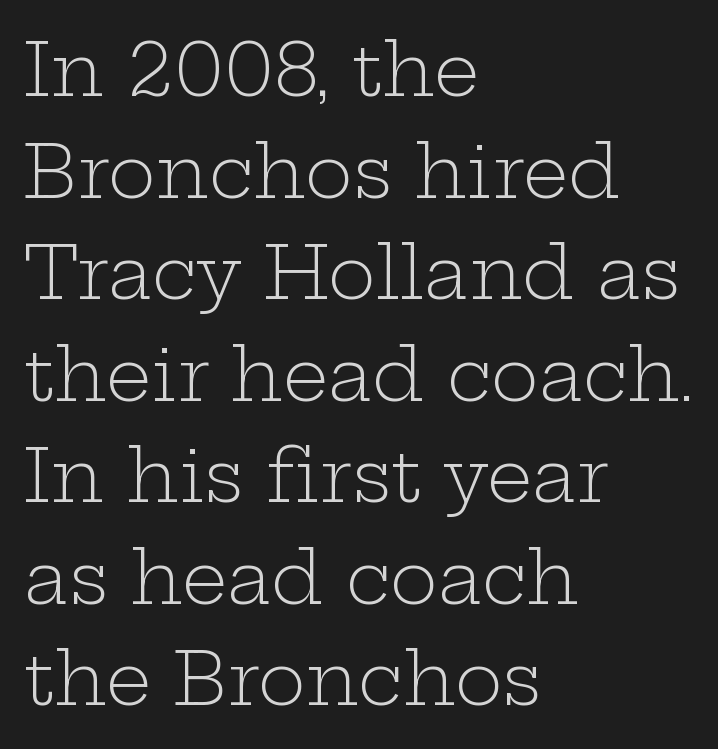
Q: Is the text bold? A: No.
Q: Is the text italic (slanted)? A: No, it is upright.
Q: Is the typeface a serif or a sans-serif typeface? A: Serif.
Q: Is the text underlined? A: No.
Q: How is the paragraph aligned? A: Left-aligned.
Q: Is the spacing between letters normal or unusually wide? A: Normal.
Q: Is the spacing between lines tight, normal or loose? A: Normal.
Q: Width (condensed, normal, or wide)? A: Wide.
Q: Stroke contrast? A: Low.
Q: x-height? A: Medium.
Q: Monospaced? A: No.
